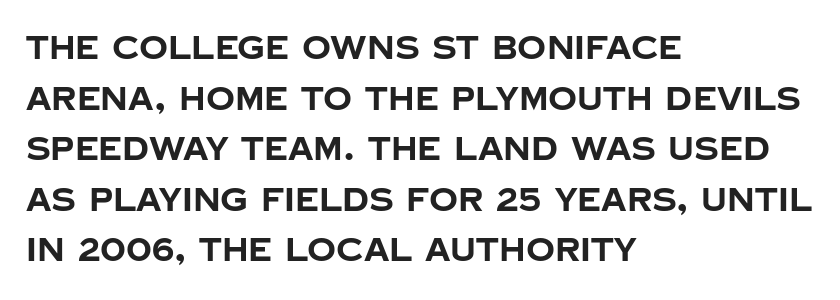
The image shows 32 px bold sans-serif type, upright; set left-aligned, normal line spacing (1.58x), normal letter spacing, not underlined; low stroke contrast and a large x-height.
